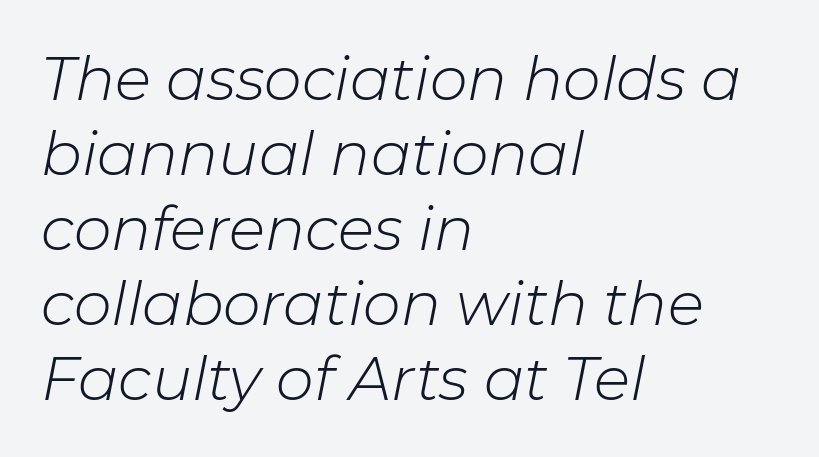
The image shows 60 px light type, italic (leaning right); set left-aligned, normal line spacing (1.25x), normal letter spacing, not underlined; low stroke contrast and a medium x-height.
